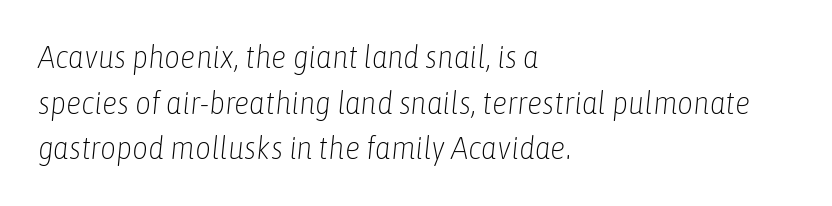
{"italic": "yes", "lean": "right", "slant_degrees": 6, "bold": "no", "weight": "light", "width": "condensed", "stroke_contrast": "low", "x_height": "medium", "monospaced": "no", "underline": "no", "align": "left", "line_spacing": "normal", "line_spacing_ratio": 1.47, "letter_spacing": "normal", "letter_spacing_em": 0.0, "glyph_px": 31}
